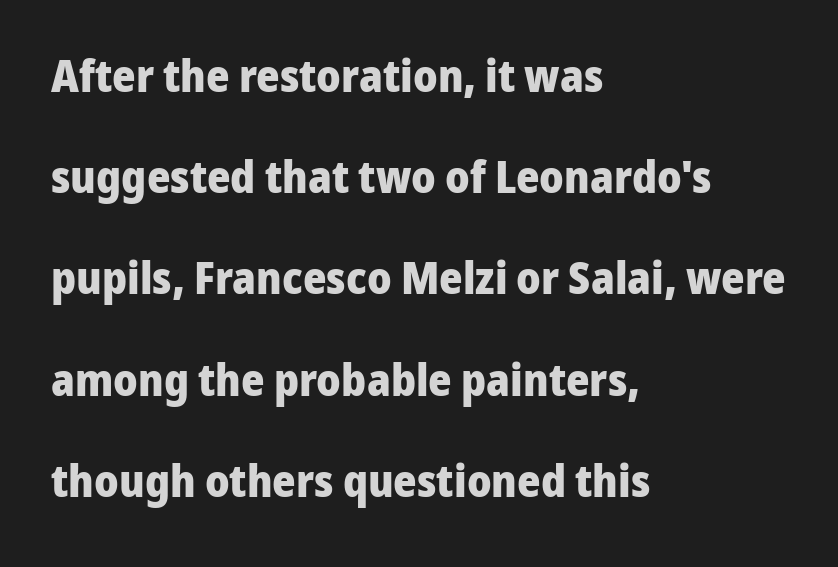
{"serif": "no", "italic": "no", "bold": "yes", "weight": "heavy", "width": "normal", "stroke_contrast": "low", "x_height": "medium", "monospaced": "no", "underline": "no", "align": "left", "line_spacing": "loose", "line_spacing_ratio": 2.25, "letter_spacing": "normal", "letter_spacing_em": 0.0, "glyph_px": 45}
